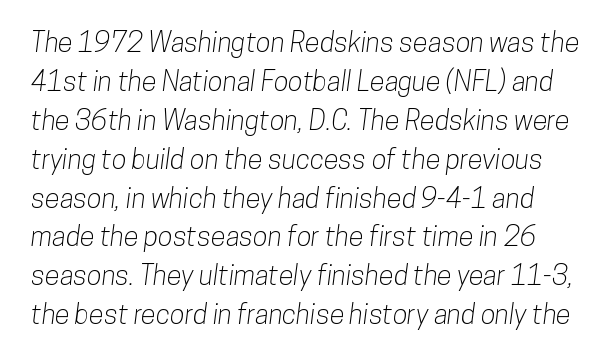
{"underline": "no", "line_spacing": "normal", "line_spacing_ratio": 1.44, "letter_spacing": "normal", "letter_spacing_em": 0.0, "glyph_px": 27}
